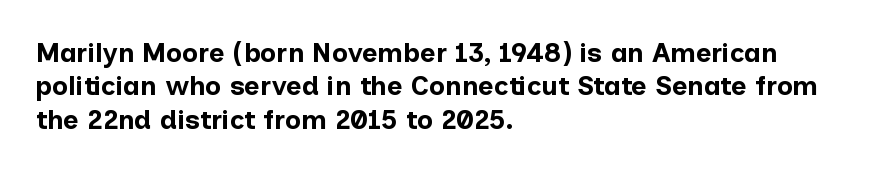
{"italic": "no", "bold": "yes", "underline": "no", "align": "left", "line_spacing_ratio": 1.24, "letter_spacing": "normal", "letter_spacing_em": 0.0, "glyph_px": 27}
